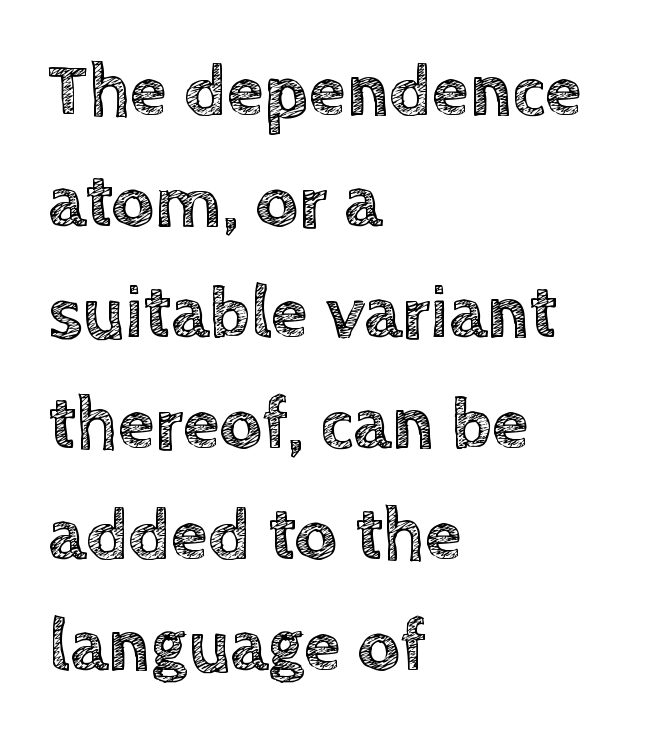
No word sits above an underline. Varying glyph widths throughout — classic text-font behaviour. Posture: upright roman. Leading: standard. The letterforms sit shoulder to shoulder at normal distance. All the whitespace from short lines collects on the right.
